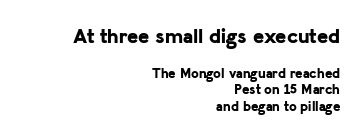
Quick note: underline off. Chunky letters — that's bold for sure. Is the block centered? No — it sits flush against the right margin. In terms of letterspacing, this is plain default setting. Typesetter's note — upper block bumped up in size, lower block left smaller. Posture: straight, roman, zero tilt.
